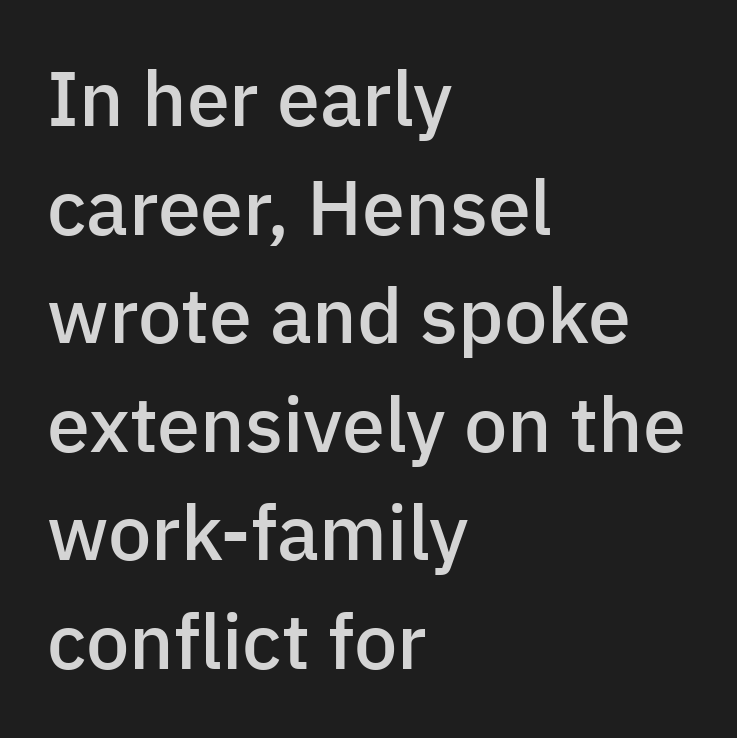
Q: Is the text bold? A: Semi-bold.
Q: Is the text italic (slanted)? A: No, it is upright.
Q: Is the typeface a serif or a sans-serif typeface? A: Sans-serif.
Q: Is the text underlined? A: No.
Q: How is the paragraph aligned? A: Left-aligned.
Q: Is the spacing between letters normal or unusually wide? A: Normal.
Q: Is the spacing between lines tight, normal or loose? A: Normal.
Q: Width (condensed, normal, or wide)? A: Normal.
Q: Stroke contrast? A: Low.
Q: x-height? A: Medium.
Q: Monospaced? A: No.
